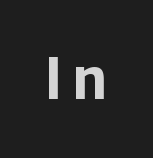
{"serif": "no", "italic": "no", "bold": "yes", "weight": "bold", "width": "normal", "stroke_contrast": "low", "x_height": "medium", "monospaced": "no", "underline": "no", "glyph_px": 56}
